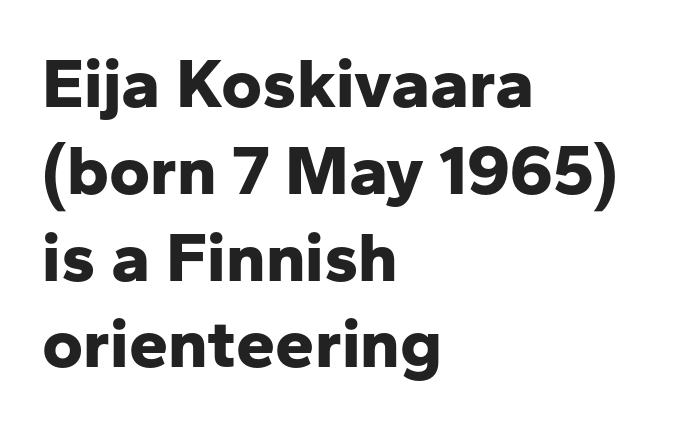
The foot of each line stays bare and open. This sample has the flowing, uneven cadence of proportional lettering. The face used here has the dense, thick strokes of a bold. This is roman type, the default non-slanted kind.
